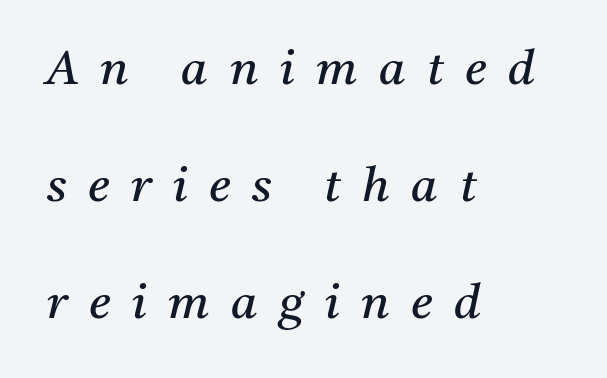
These lines stack with their left ends in a neat column. Serif or sans? Serif — the stroke terminals have little feet. Do the characters align in a grid? No, the font is proportional. Compared with ordinary roman type, these characters are visibly tilted. Each row of text sits above clean, open space.
